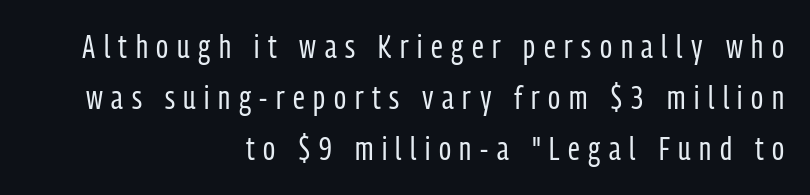
Is there any slant? The stems are plumb. These lines are rendered in a variable-pitch font. Caption: face not bold, strokes unweighted. Compared with typical paragraphs, the rows here are spaced about the same. Serifs: no, the terminals of the letterforms are clean. The foot of each line stays bare and open.
